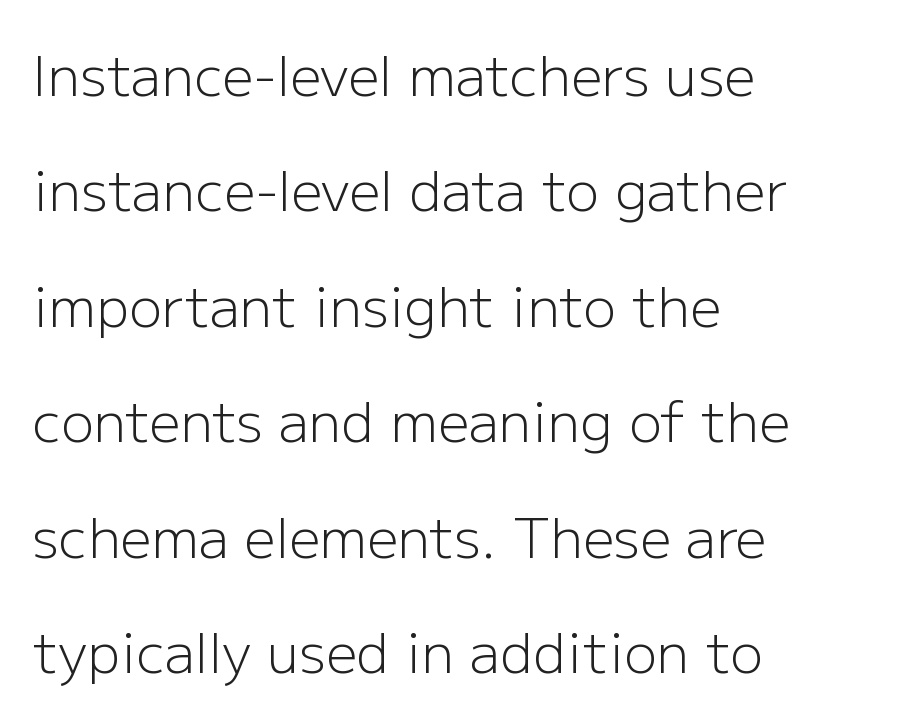
Words float on clear page, feet unadorned. If you measured baseline to baseline, you'd find a long distance. The rag falls on the right side of this text block. Tracking value appears to be zero — textbook default spacing.
